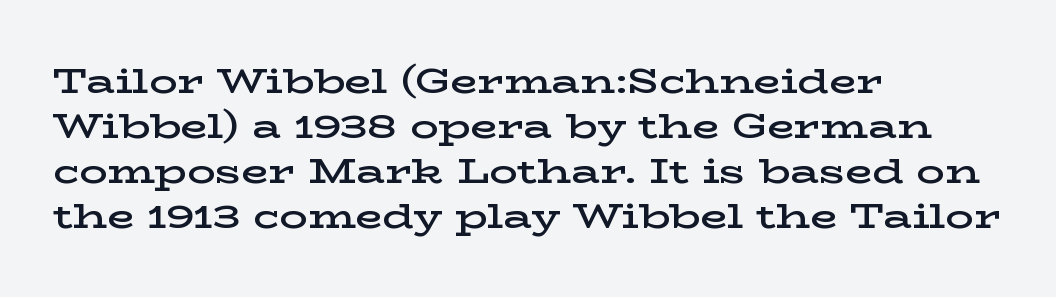
{"serif": "yes", "italic": "no", "bold": "semi", "weight": "semibold", "width": "wide", "stroke_contrast": "low", "x_height": "medium", "monospaced": "no", "underline": "no", "align": "left", "line_spacing": "normal", "line_spacing_ratio": 1.29, "letter_spacing": "normal", "letter_spacing_em": 0.0, "glyph_px": 35}
